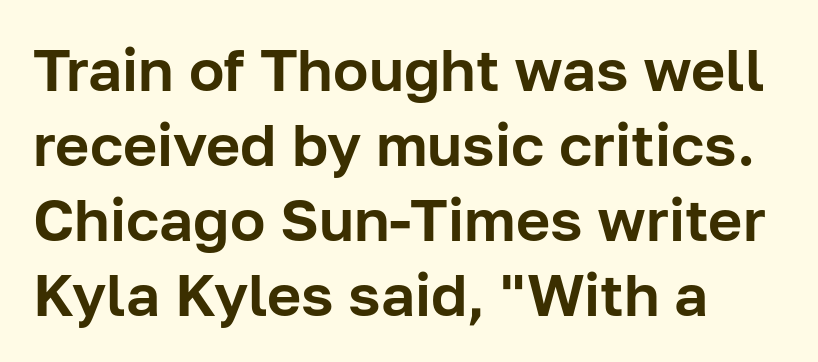
Q: Is the text italic (slanted)? A: No, it is upright.
Q: Is the typeface a serif or a sans-serif typeface? A: Sans-serif.
Q: Is the text underlined? A: No.
Q: How is the paragraph aligned? A: Left-aligned.
Q: Is the spacing between letters normal or unusually wide? A: Normal.
Q: Is the spacing between lines tight, normal or loose? A: Normal.
Q: Width (condensed, normal, or wide)? A: Normal.
Q: Stroke contrast? A: Low.
Q: x-height? A: Medium.
Q: Monospaced? A: No.
